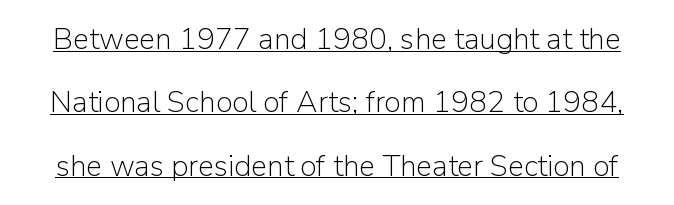
{"serif": "no", "italic": "no", "bold": "no", "weight": "light", "width": "normal", "stroke_contrast": "low", "x_height": "medium", "monospaced": "no", "underline": "yes", "line_spacing": "loose", "line_spacing_ratio": 2.11, "letter_spacing": "normal", "letter_spacing_em": 0.0, "glyph_px": 30}
